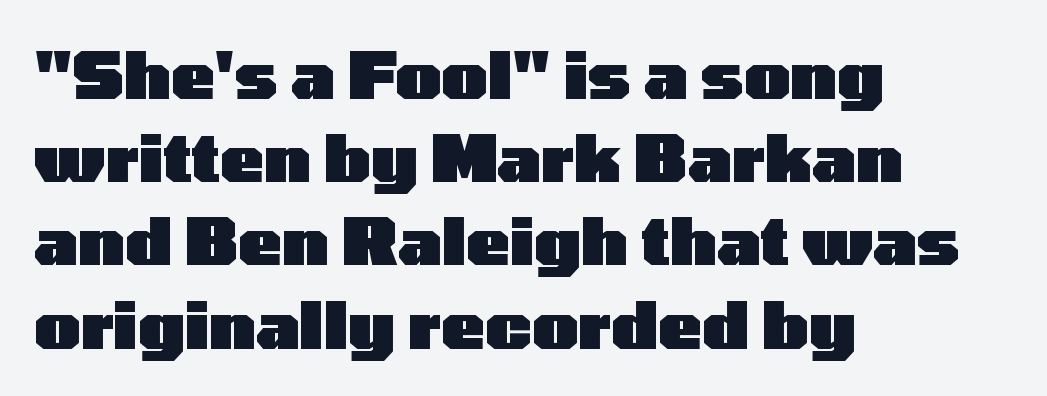
The image shows 65 px heavy, wide sans-serif type, upright; set left-aligned, normal line spacing (1.28x), normal letter spacing, not underlined; low stroke contrast and a medium x-height.
